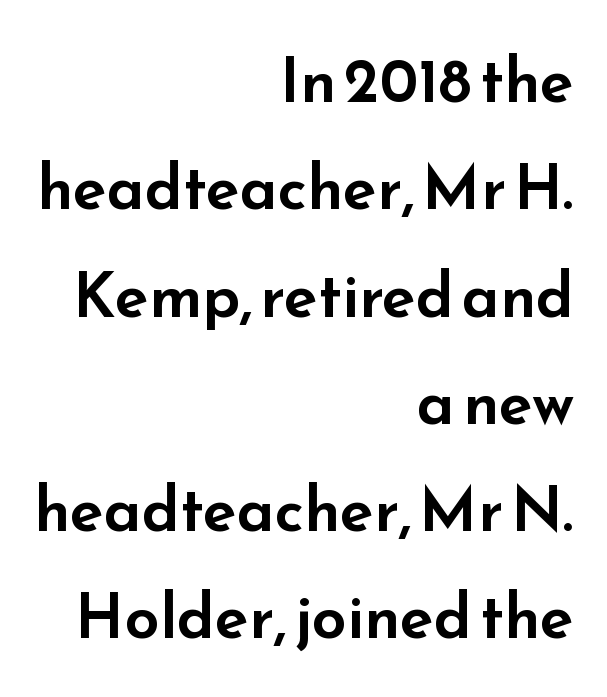
The image shows 62 px wide sans-serif type, upright; set right-aligned, line spacing 1.73x, normal letter spacing, not underlined; low stroke contrast and a small x-height.
